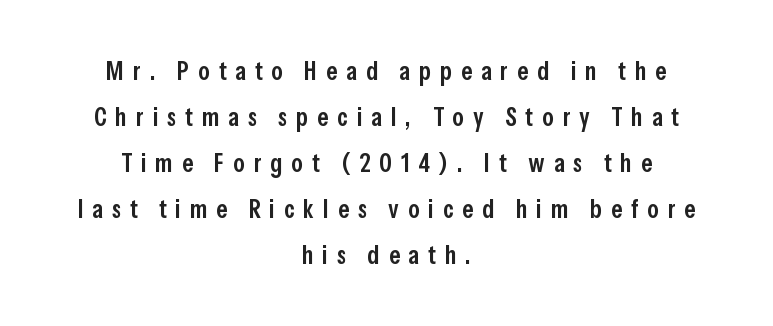
The passage shown is not underscored anywhere. Loose tracking; the words dissolve into strings of separated letters. Semibold letterforms, between regular and bold. Do the letters lean? They stand straight. Is the block centered? Yes — each line is placed symmetrically about the middle.
